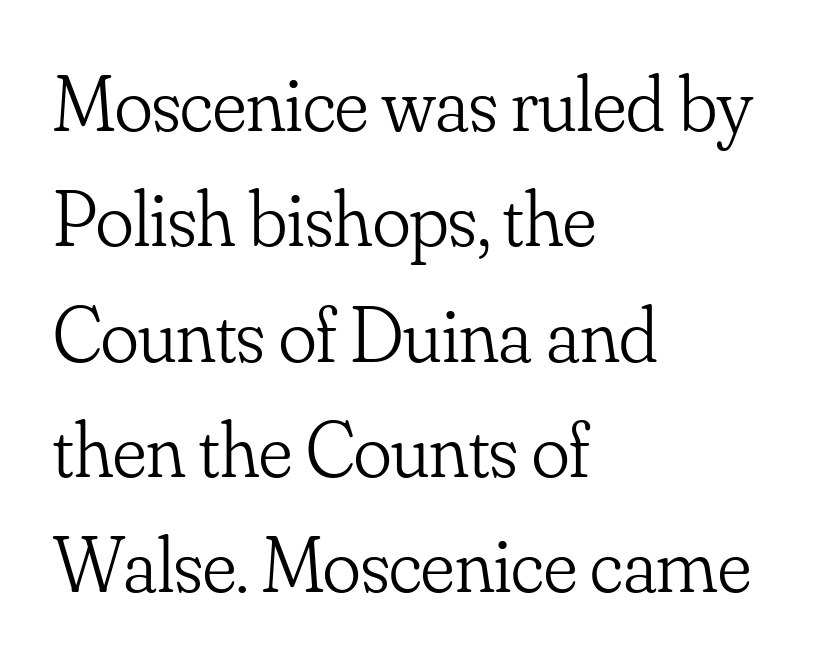
Italic: no, the glyphs are upright roman. Normally led — the rows are evenly, conventionally spaced. This sample has the flowing, uneven cadence of proportional lettering. Casual observation: everything's shoved over to the left. A typesetter would call this zero additional tracking.
